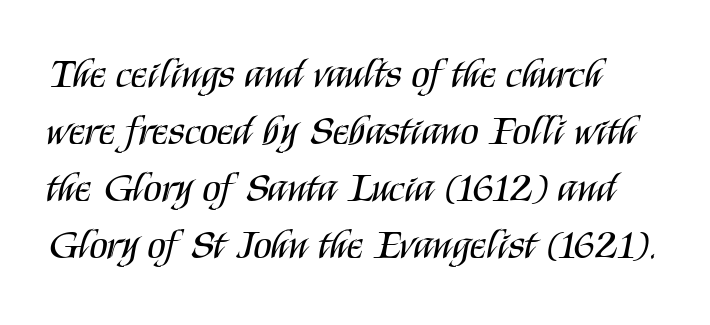
The image shows 42 px regular-weight, condensed sans-serif type; set normal line spacing (1.36x), normal letter spacing, not underlined; medium stroke contrast and a large x-height.
